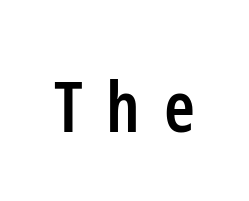
Q: Is the text bold? A: Semi-bold.
Q: Is the text italic (slanted)? A: No, it is upright.
Q: Is the typeface a serif or a sans-serif typeface? A: Sans-serif.
Q: Is the text underlined? A: No.
Q: Is the spacing between letters normal or unusually wide? A: Unusually wide.
Q: Width (condensed, normal, or wide)? A: Condensed.
Q: Stroke contrast? A: Low.
Q: x-height? A: Medium.
Q: Monospaced? A: No.
